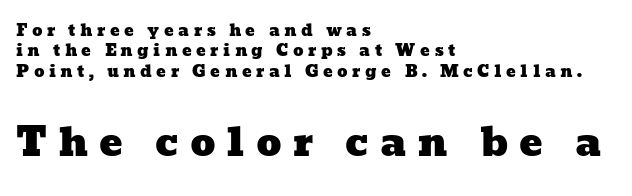
The type is letterspaced generously, with wide tracking. Caption: multi-line text, flush left, ragged right. This rendering features lettering with no underline. Line spacing here is normal. You get the small type first, then a jump to larger type.
